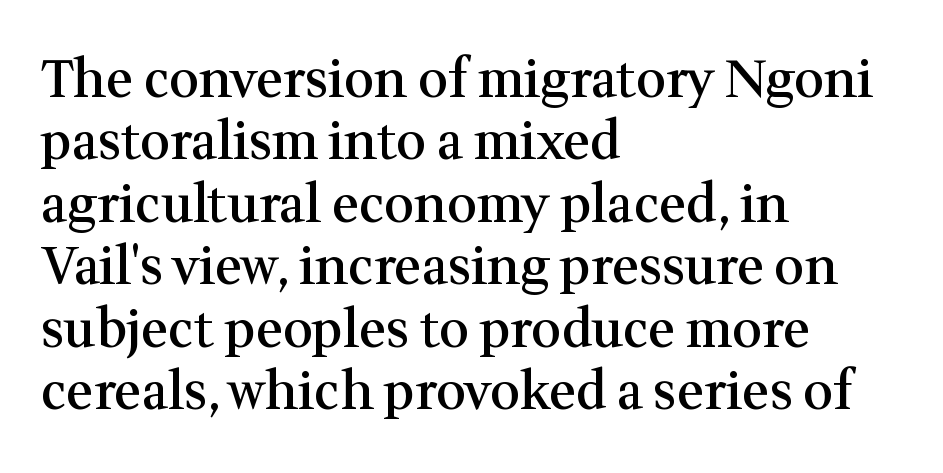
The image shows 52 px semibold serif type, upright; set left-aligned, line spacing 1.2x, normal letter spacing, not underlined; medium stroke contrast and a medium x-height.
